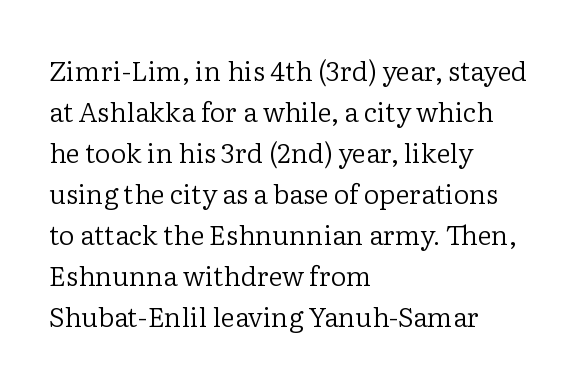
On a weight scale, this lands at 450 or below. The passage shown has conventional tracking throughout. A normal amount of white space separates one row of letters from the next. The rag falls on the right side of this text block.
